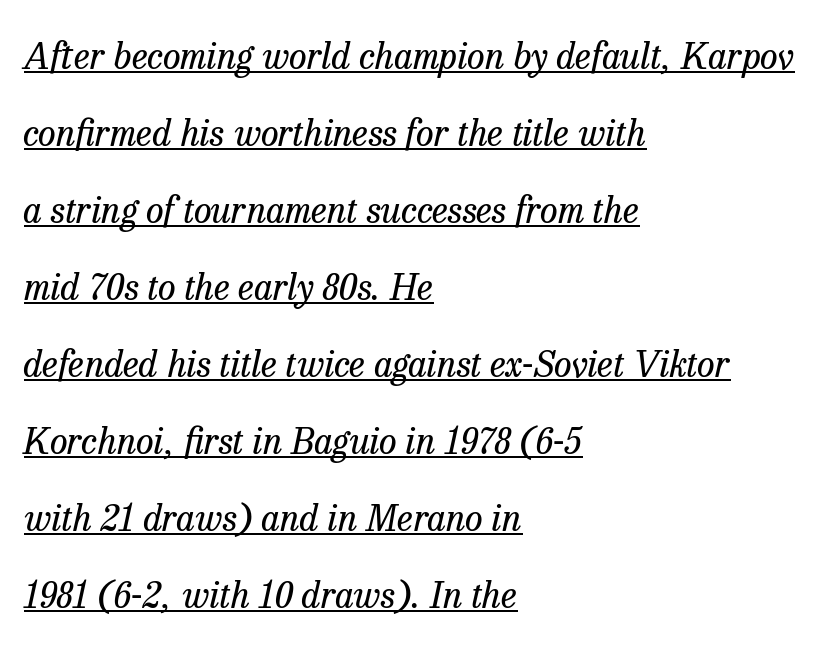
The image shows 36 px regular-weight serif type, italic (leaning right); set left-aligned, loose line spacing (2.14x), normal letter spacing, underlined; low stroke contrast and a medium x-height.
